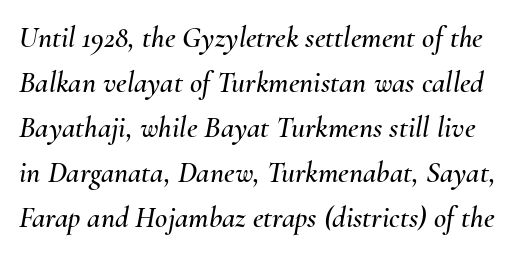
The image shows 30 px text type, italic (leaning right); set normal line spacing (1.5x), normal letter spacing, not underlined; medium stroke contrast and a small x-height.
